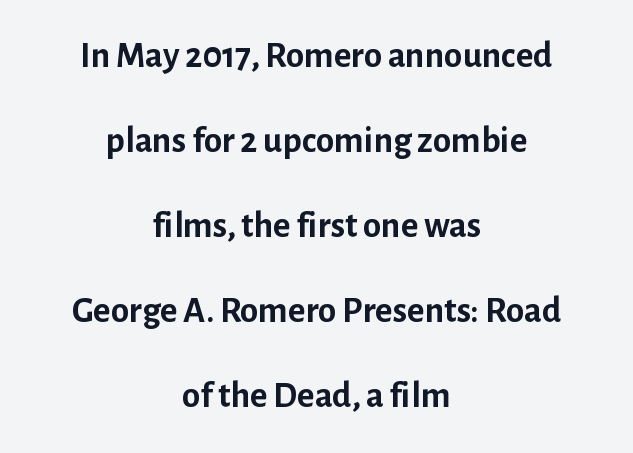
The image shows 37 px semibold sans-serif type, upright; set centered, loose line spacing (2.3x), normal letter spacing, not underlined; low stroke contrast and a medium x-height.
